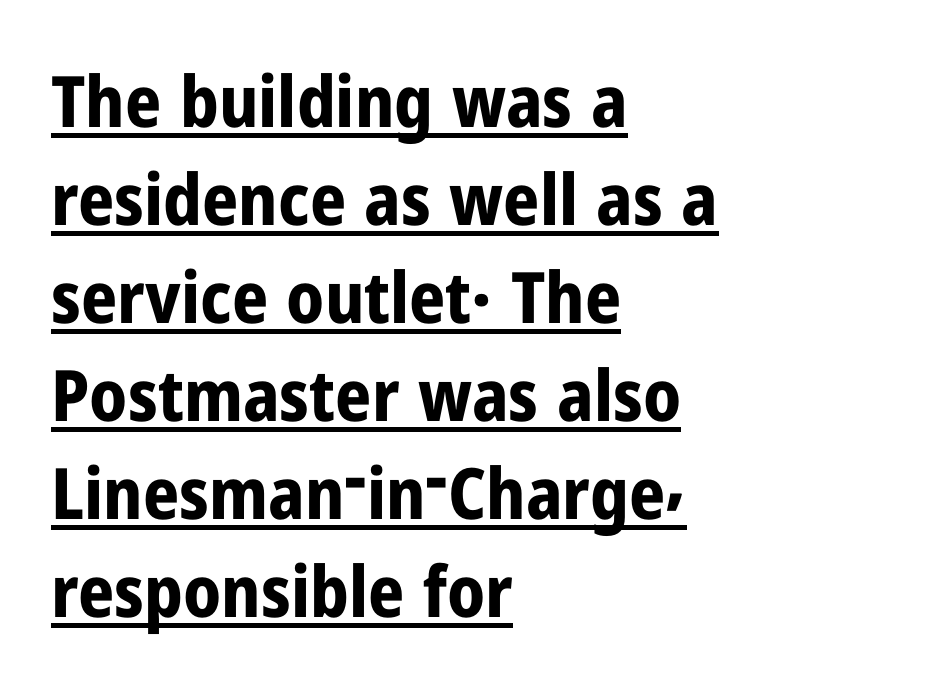
The image shows 71 px bold, condensed sans-serif type, upright; set left-aligned, normal line spacing (1.38x), normal letter spacing, underlined; low stroke contrast and a medium x-height.
